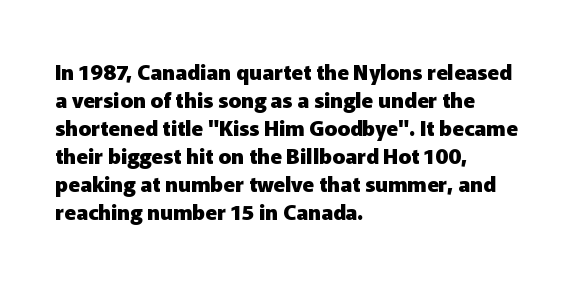
{"italic": "no", "bold": "yes", "underline": "no", "align": "left", "line_spacing": "normal", "line_spacing_ratio": 1.33, "letter_spacing": "normal", "letter_spacing_em": 0.0, "glyph_px": 21}
